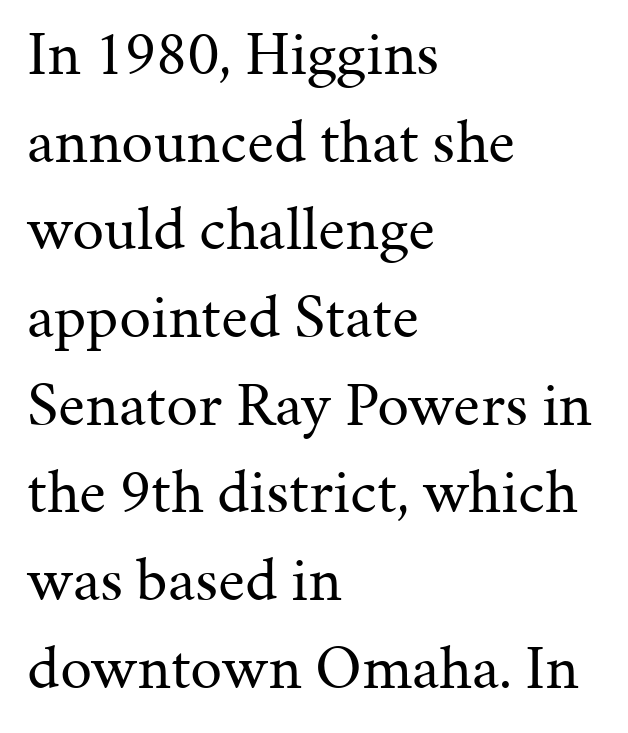
The lettering holds an erect, upright posture throughout. Summary of weight: not heavy and not bold. This sample is left-justified, so line endings fall wherever the words run out. Rows of type keep a routine distance in the vertical direction.
